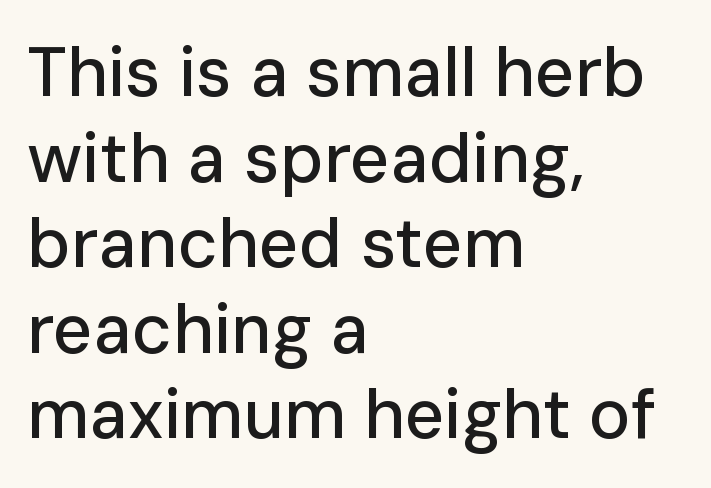
Q: Is the text italic (slanted)? A: No, it is upright.
Q: Is the typeface a serif or a sans-serif typeface? A: Sans-serif.
Q: Is the text underlined? A: No.
Q: How is the paragraph aligned? A: Left-aligned.
Q: Is the spacing between letters normal or unusually wide? A: Normal.
Q: Width (condensed, normal, or wide)? A: Normal.
Q: Stroke contrast? A: Low.
Q: x-height? A: Medium.
Q: Monospaced? A: No.
